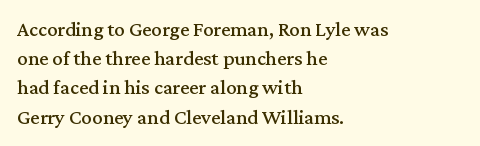
{"italic": "no", "underline": "no", "align": "left", "line_spacing": "normal", "line_spacing_ratio": 1.39, "letter_spacing": "normal", "letter_spacing_em": 0.0, "glyph_px": 21}
